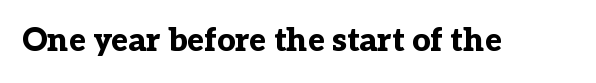
Q: Is the text bold? A: Yes.
Q: Is the text italic (slanted)? A: No, it is upright.
Q: Is the typeface a serif or a sans-serif typeface? A: Serif.
Q: Is the text underlined? A: No.
Q: Is the spacing between letters normal or unusually wide? A: Normal.
Q: Width (condensed, normal, or wide)? A: Normal.
Q: Stroke contrast? A: Low.
Q: x-height? A: Medium.
Q: Monospaced? A: No.
